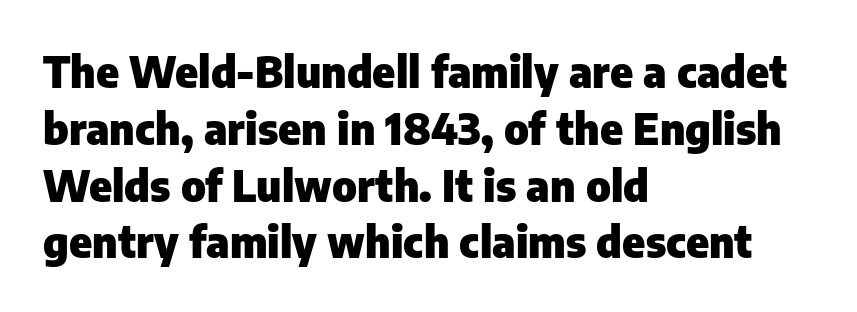
{"serif": "no", "italic": "no", "bold": "yes", "weight": "heavy", "width": "normal", "stroke_contrast": "low", "x_height": "medium", "monospaced": "no", "underline": "no", "align": "left", "line_spacing": "normal", "line_spacing_ratio": 1.32, "letter_spacing": "normal", "letter_spacing_em": 0.0, "glyph_px": 43}
